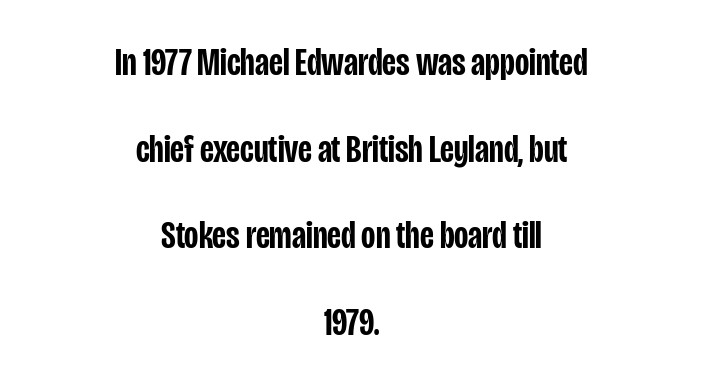
{"serif": "no", "italic": "no", "bold": "semi", "weight": "semibold", "width": "condensed", "stroke_contrast": "low", "x_height": "large", "monospaced": "no", "underline": "no", "align": "center", "line_spacing": "loose", "line_spacing_ratio": 2.22, "letter_spacing": "normal", "letter_spacing_em": 0.0, "glyph_px": 39}
